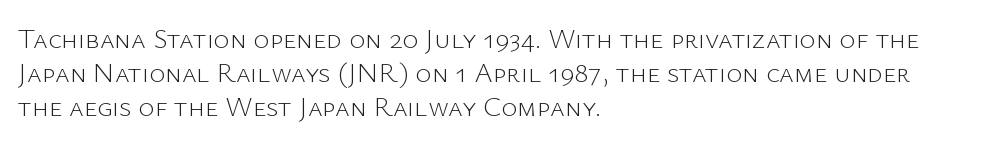
{"serif": "no", "italic": "no", "bold": "no", "weight": "light", "width": "normal", "stroke_contrast": "low", "x_height": "medium", "monospaced": "no", "underline": "no", "align": "left", "line_spacing_ratio": 1.21, "letter_spacing": "normal", "letter_spacing_em": 0.0, "glyph_px": 28}
